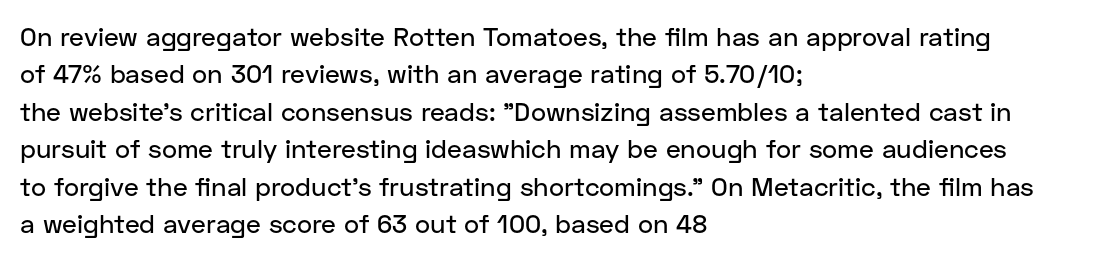
A typesetter would call this zero additional tracking. The string is rendered with underlining switched off. Reading down the block, your eye returns to a fixed left position each line. The lines sit at an ordinary, default distance from one another.
